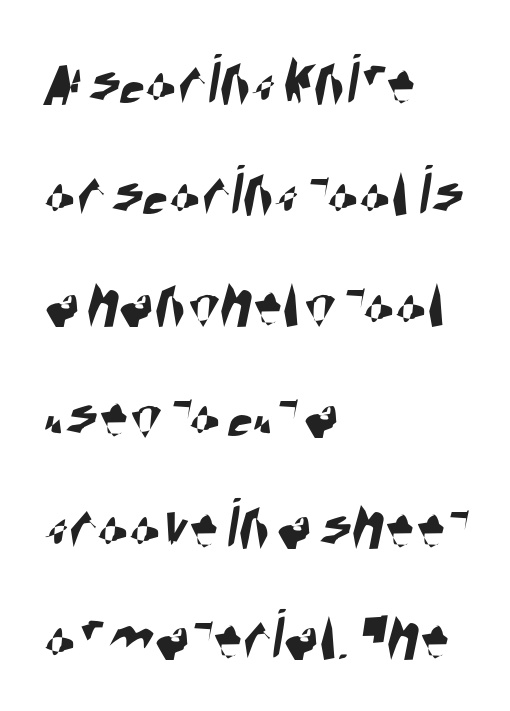
The space between consecutive lines is moderate. These lines are composed in type without serifs. The lines in this sample share a left origin and differ only in where they stop. The area under the type is left untouched.
